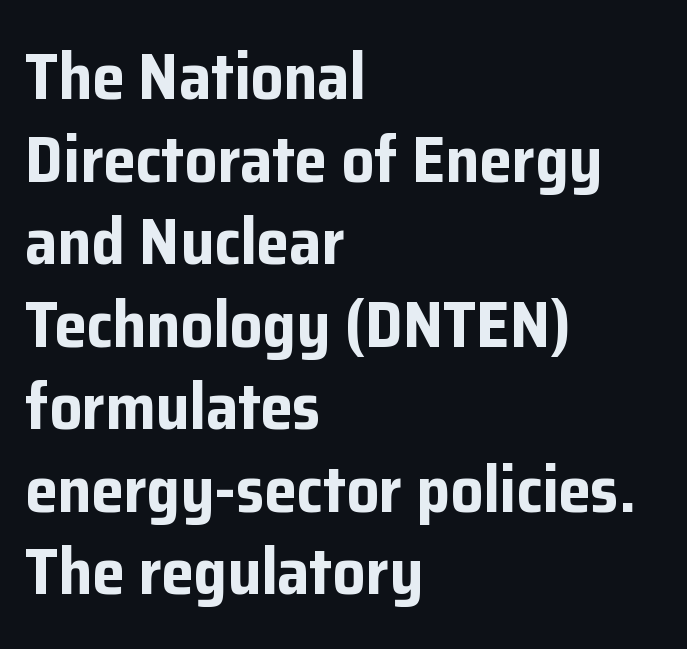
{"serif": "no", "italic": "no", "bold": "yes", "weight": "bold", "width": "normal", "stroke_contrast": "low", "x_height": "medium", "monospaced": "no", "underline": "no", "align": "left", "line_spacing": "normal", "line_spacing_ratio": 1.27, "letter_spacing": "normal", "letter_spacing_em": 0.0, "glyph_px": 65}
